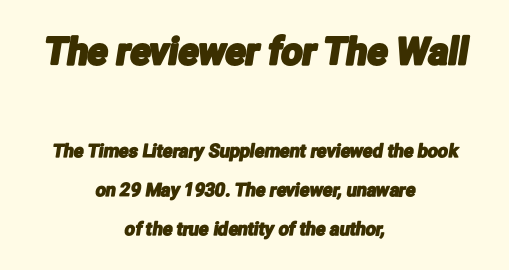
The passage shown begins with its larger block and ends with its smaller one. Is this a fixed-width face? No — the glyphs have proportional, varying widths. Letterform terminals end flat and unadorned throughout the passage. Leading: increased. Quick note: underline off.
